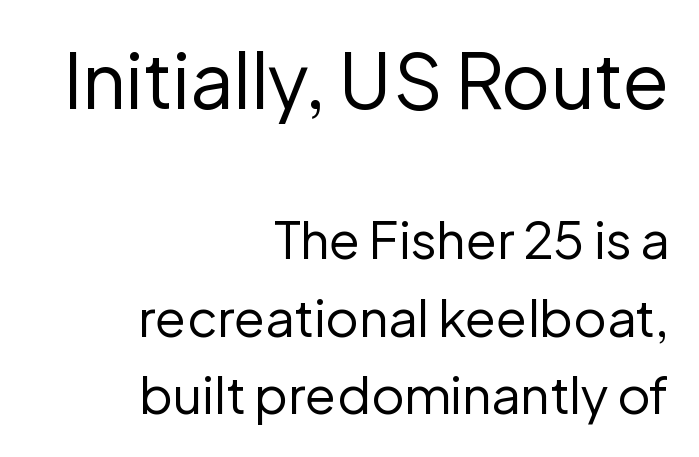
{"serif": "no", "italic": "no", "bold": "no", "weight": "regular", "width": "normal", "stroke_contrast": "low", "x_height": "medium", "monospaced": "no", "underline": "no", "align": "right", "line_spacing": "normal", "line_spacing_ratio": 1.52, "letter_spacing": "normal", "letter_spacing_em": 0.0, "larger_block": "first", "size_ratio": 1.49, "glyph_px": 76}
